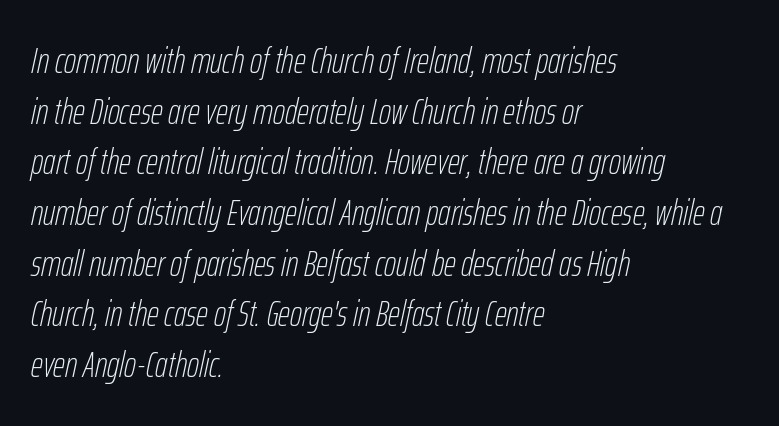
The image shows 37 px thin, condensed type, italic (leaning right); set left-aligned, normal line spacing (1.37x), normal letter spacing, not underlined; low stroke contrast and a medium x-height.
